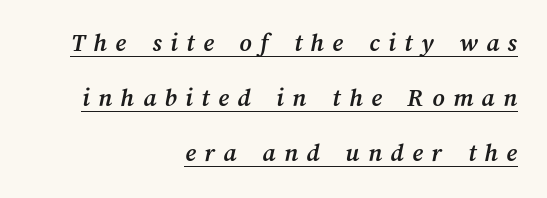
Q: Is the text bold? A: Yes.
Q: Is the text underlined? A: Yes.
Q: How is the paragraph aligned? A: Right-aligned.
Q: Is the spacing between letters normal or unusually wide? A: Unusually wide.
Q: Is the spacing between lines tight, normal or loose? A: Loose.
